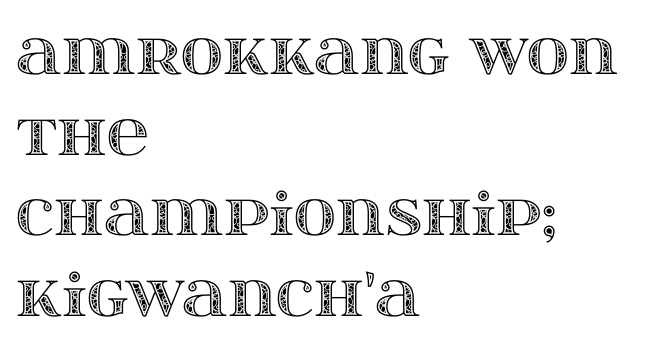
Nothing unusual about the tracking: characters are spaced as the font intends. The designer left line spacing at the default. The typography opts for an upright posture over an oblique one. Does the copy run flush right? No — it runs flush left. This sample has the flowing, uneven cadence of proportional lettering.
